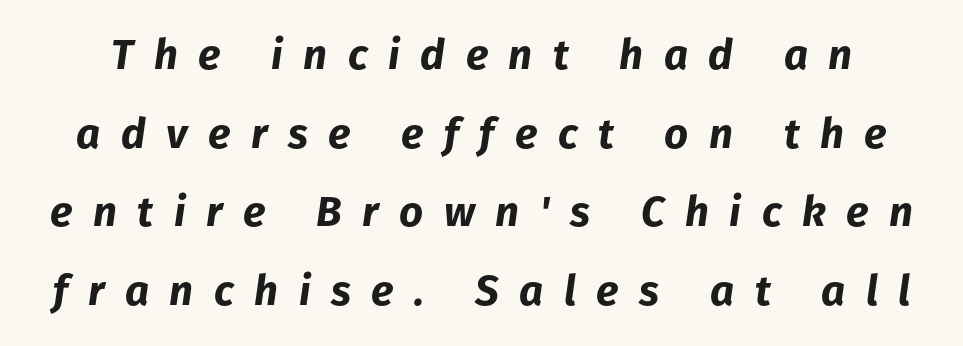
{"italic": "yes", "lean": "right", "slant_degrees": 8, "bold": "yes", "weight": "bold", "width": "normal", "stroke_contrast": "low", "x_height": "medium", "monospaced": "no", "underline": "no", "line_spacing_ratio": 1.87, "letter_spacing": "wide", "letter_spacing_em": 0.49, "glyph_px": 42}
